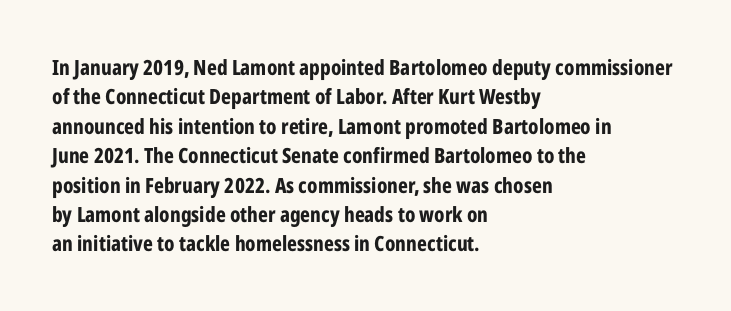
{"italic": "no", "bold": "yes", "underline": "no", "align": "left", "line_spacing": "normal", "line_spacing_ratio": 1.4, "letter_spacing": "normal", "letter_spacing_em": 0.0, "glyph_px": 21}
